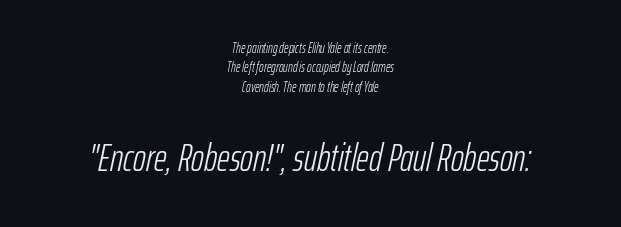
The image shows 39 px light, condensed type, italic (leaning right); set centered, normal line spacing (1.38x), normal letter spacing, not underlined; the second (bottom) block is 2.79x larger; low stroke contrast and a medium x-height.
